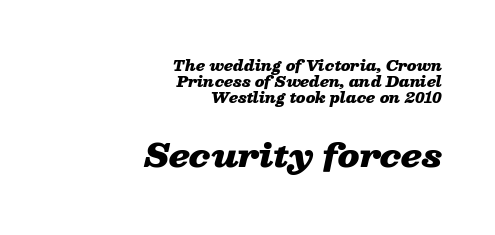
Q: Is the text bold? A: Yes.
Q: Is the text italic (slanted)? A: Yes, it leans right by about 13 degrees.
Q: Is the text underlined? A: No.
Q: How is the paragraph aligned? A: Right-aligned.
Q: Is the spacing between letters normal or unusually wide? A: Normal.
Q: Which block of text is set in a larger size, the first (top) or the second (bottom)? A: The second (bottom) one.
Q: Width (condensed, normal, or wide)? A: Wide.
Q: Stroke contrast? A: Low.
Q: x-height? A: Medium.
Q: Monospaced? A: No.
